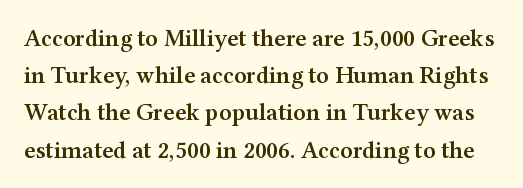
Glyph-to-glyph distance matches everyday printed text. The baseline area is clear. Every stem runs plumb, perpendicular to the baseline. Evenly set lines give the paragraph a standard silhouette. Notice the strokes are somewhat thickened but not fully heavy: this is a semibold.
